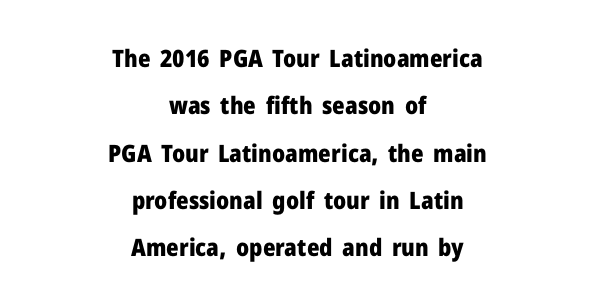
This rendering uses center alignment, leaving both contours irregular but symmetric. Stroke thickness is high; the sample reads as a true bold. Decoration check: the copy has no underline. Observe the ordinary spacing: letters are neighbours, not strangers. Horizontal bands of white between lines are thick stripes.
